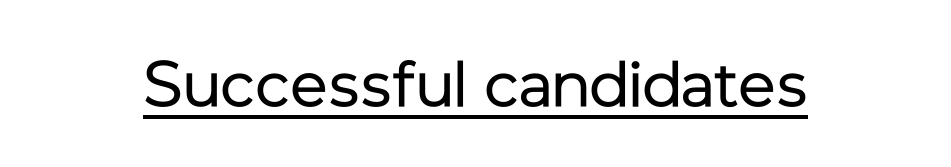
Q: Is the text bold? A: No.
Q: Is the text italic (slanted)? A: No, it is upright.
Q: Is the typeface a serif or a sans-serif typeface? A: Sans-serif.
Q: Is the text underlined? A: Yes.
Q: Is the spacing between letters normal or unusually wide? A: Normal.
Q: Width (condensed, normal, or wide)? A: Normal.
Q: Stroke contrast? A: Low.
Q: x-height? A: Medium.
Q: Monospaced? A: No.
